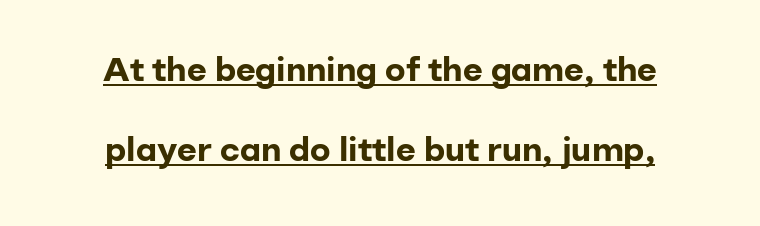
Students, this is bold: see how much ink each stroke carries. These lines were composed using upright roman letters. Whoever set this chose breathing room over compactness in the vertical rhythm. Quick note: underline on. The text was rendered using a sans face with plain stroke endings.
